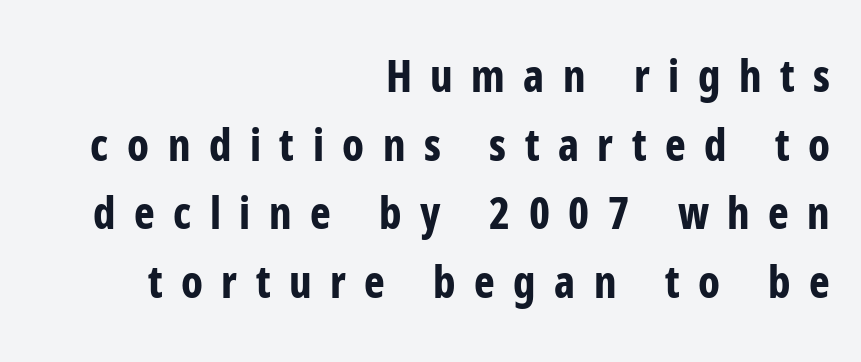
The image shows 44 px bold, condensed sans-serif type, upright; set right-aligned, normal line spacing (1.56x), unusually wide letter spacing (+0.42 em), not underlined; low stroke contrast and a medium x-height.
